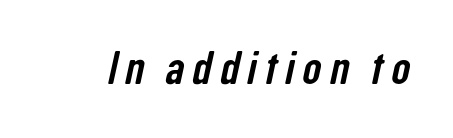
The image shows 47 px condensed sans-serif type; set not underlined; low stroke contrast and a medium x-height.
